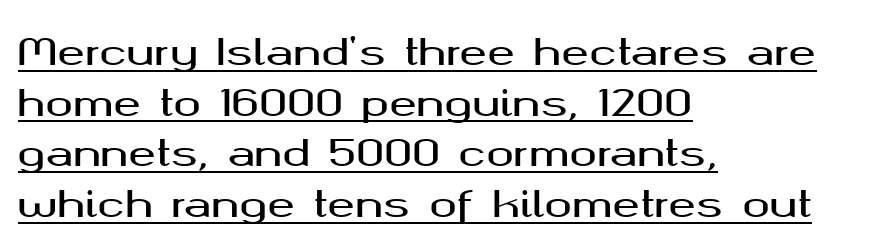
Is the block centered? No — it sits flush against the left margin. Compared with undecorated copy, this sample adds a rule below the words. These lines are rendered in a variable-pitch font. Italic? Not at all — the glyphs are vertical. In terms of letterspacing, this is plain default setting.
